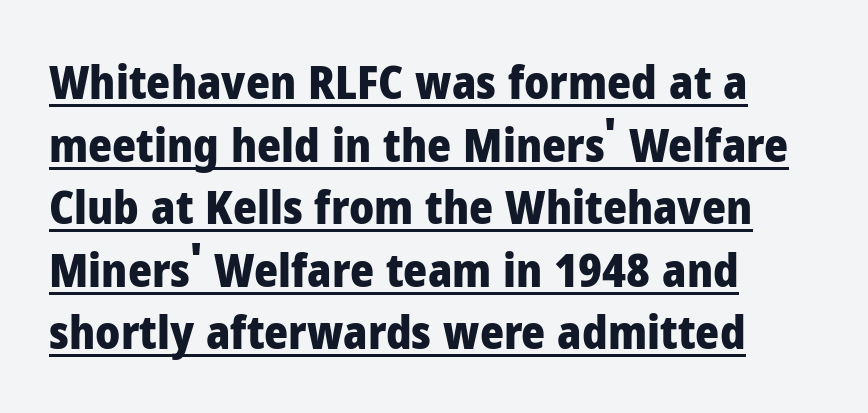
Q: Is the text bold? A: Yes.
Q: Is the text italic (slanted)? A: No, it is upright.
Q: Is the typeface a serif or a sans-serif typeface? A: Sans-serif.
Q: Is the text underlined? A: Yes.
Q: How is the paragraph aligned? A: Left-aligned.
Q: Is the spacing between letters normal or unusually wide? A: Normal.
Q: Is the spacing between lines tight, normal or loose? A: Normal.
Q: Width (condensed, normal, or wide)? A: Normal.
Q: Stroke contrast? A: Low.
Q: x-height? A: Medium.
Q: Monospaced? A: No.
